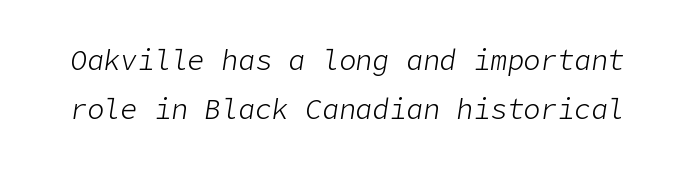
{"italic": "yes", "lean": "right", "slant_degrees": 9, "bold": "no", "weight": "light", "width": "normal", "stroke_contrast": "low", "x_height": "medium", "underline": "no", "line_spacing_ratio": 1.74, "letter_spacing": "normal", "letter_spacing_em": 0.0, "glyph_px": 28}
